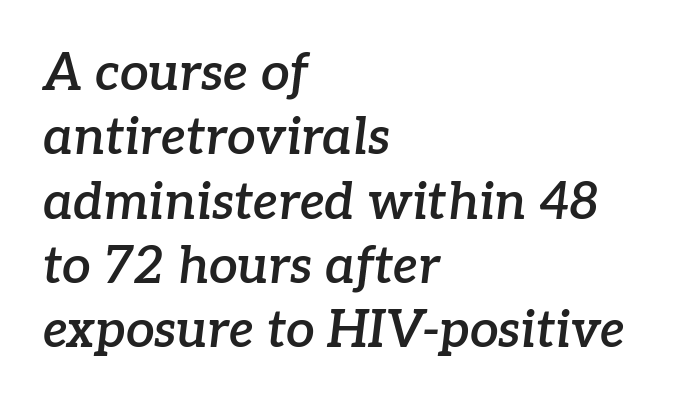
The gap between lines stays unmarked. The passage shown leans; its letterforms are oblique. Slightly chunky letters — semibold, I'd say, not full bold. These lines keep a tight, regular rhythm from letter to letter. The glyphs in this specimen are seriffed. Evenly set lines give the paragraph a standard silhouette.
